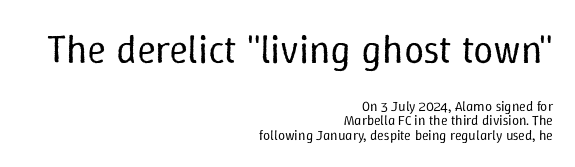
{"italic": "no", "bold": "no", "weight": "regular", "width": "normal", "stroke_contrast": "low", "x_height": "medium", "monospaced": "no", "underline": "no", "align": "right", "line_spacing": "tight", "line_spacing_ratio": 1.04, "letter_spacing": "normal", "letter_spacing_em": 0.0, "larger_block": "first", "size_ratio": 2.86, "glyph_px": 40}
